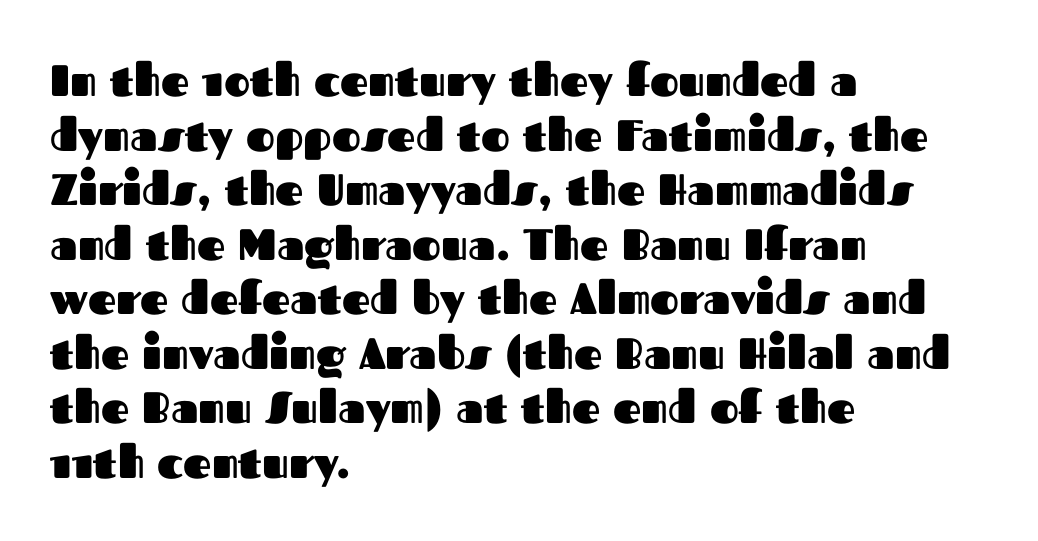
Q: Is the text bold? A: Yes.
Q: Is the text italic (slanted)? A: No, it is upright.
Q: Is the typeface a serif or a sans-serif typeface? A: Sans-serif.
Q: Is the text underlined? A: No.
Q: How is the paragraph aligned? A: Left-aligned.
Q: Is the spacing between letters normal or unusually wide? A: Normal.
Q: Width (condensed, normal, or wide)? A: Normal.
Q: Stroke contrast? A: Medium.
Q: x-height? A: Medium.
Q: Monospaced? A: No.
